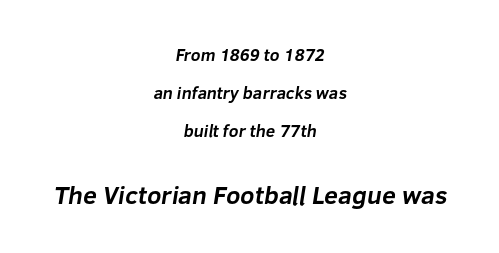
{"bold": "yes", "underline": "no", "align": "center", "line_spacing": "loose", "line_spacing_ratio": 2.25, "letter_spacing": "normal", "letter_spacing_em": 0.0, "larger_block": "second", "size_ratio": 1.47, "glyph_px": 25}
